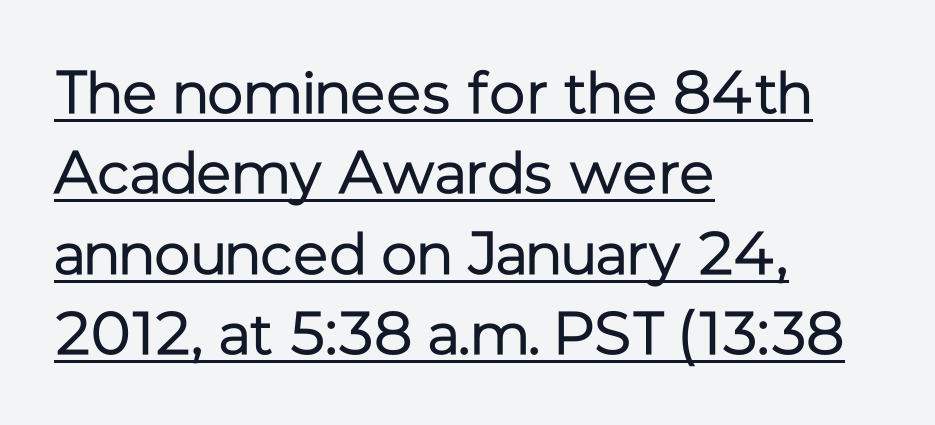
The image shows 60 px regular-weight sans-serif type, upright; set left-aligned, normal line spacing (1.34x), normal letter spacing, underlined; low stroke contrast and a medium x-height.
